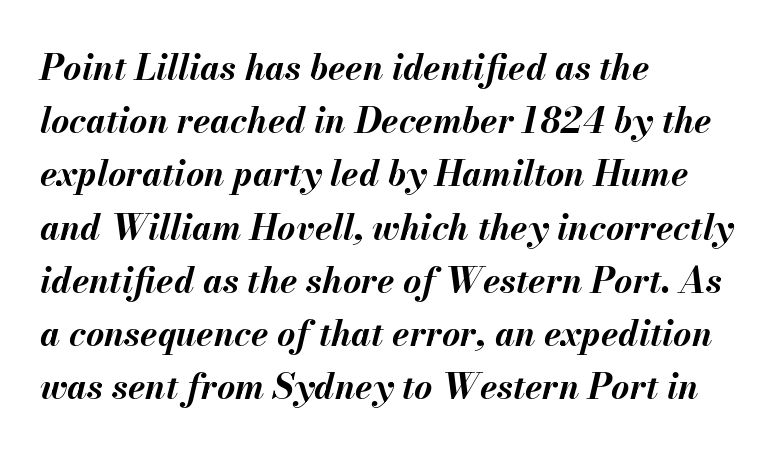
The image shows 35 px bold type, italic (leaning right); set left-aligned, normal line spacing (1.52x), normal letter spacing, not underlined; medium stroke contrast and a small x-height.
